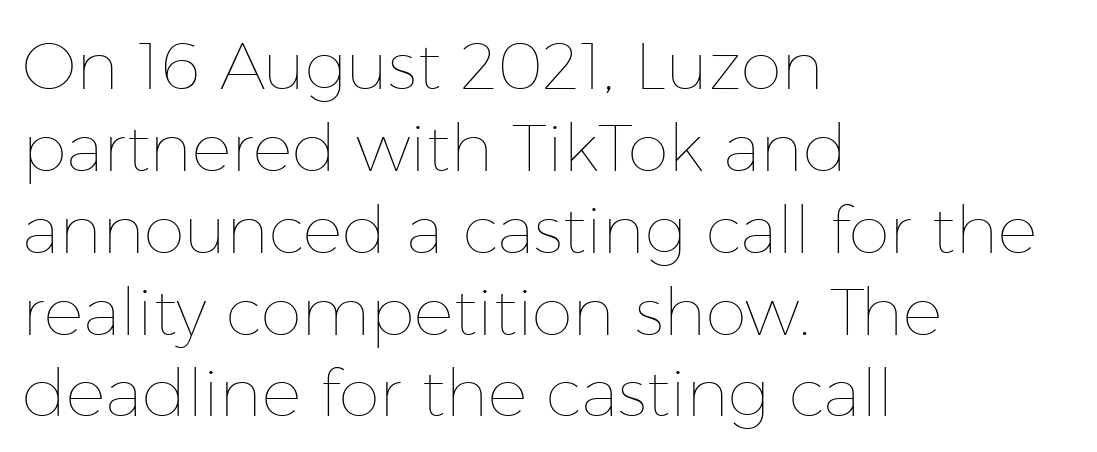
Q: Is the text bold? A: No.
Q: Is the text italic (slanted)? A: No, it is upright.
Q: Is the text underlined? A: No.
Q: How is the paragraph aligned? A: Left-aligned.
Q: Is the spacing between letters normal or unusually wide? A: Normal.
Q: Width (condensed, normal, or wide)? A: Normal.
Q: Stroke contrast? A: Low.
Q: x-height? A: Medium.
Q: Monospaced? A: No.
